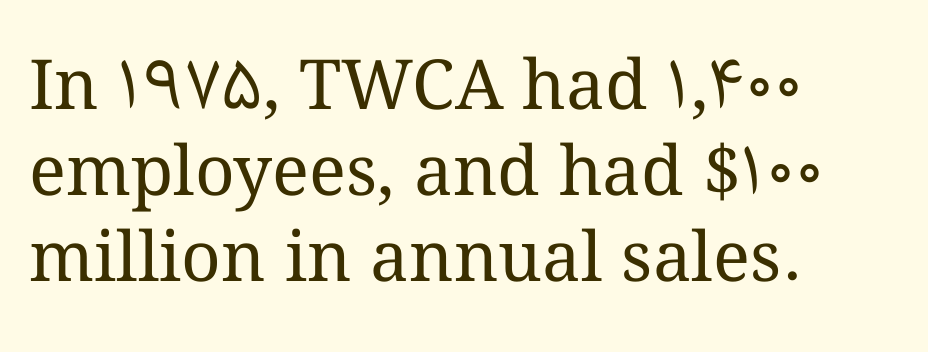
Descenders hang freely into open space. The rendering uses natural spacing where letterforms have individual widths. The lettering holds an erect, upright posture throughout. This sample is left-justified, so line endings fall wherever the words run out. Each word holds together tightly as a unit, with standard inter-letter gaps.
